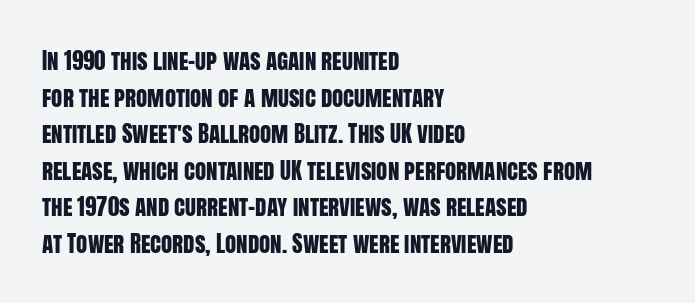
Rendered with straight, roman letterforms. Notice how the passage keeps a crisp vertical edge on the left only. A typesetter would call this leading conventional body-copy spacing. Is the letter spacing exaggerated? No — it looks like the ordinary default.
